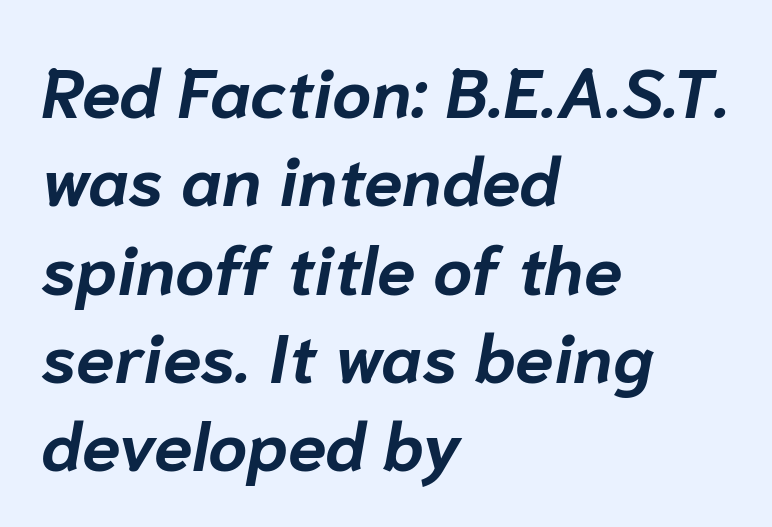
Rule under the text: the space is simply empty. When letters slant like this, we call the style italic. The ragged edge is on the right, which tells us the setting is flush left. Letter spacing: default.
